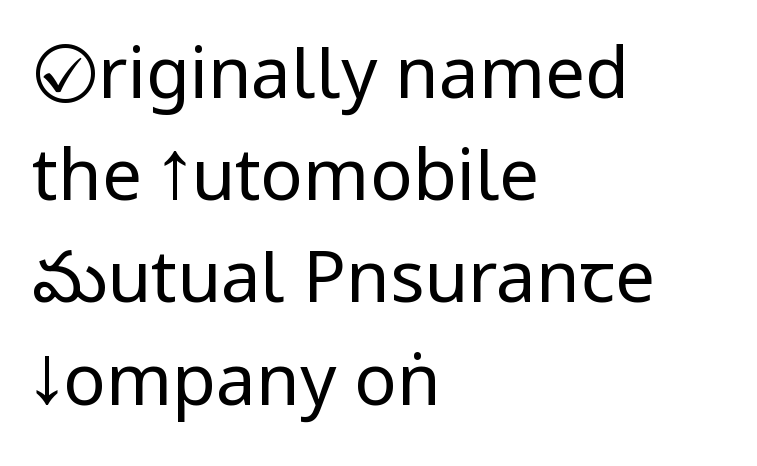
Q: Is the text bold? A: No.
Q: Is the text italic (slanted)? A: No, it is upright.
Q: Is the typeface a serif or a sans-serif typeface? A: Sans-serif.
Q: Is the text underlined? A: No.
Q: How is the paragraph aligned? A: Left-aligned.
Q: Is the spacing between letters normal or unusually wide? A: Normal.
Q: Is the spacing between lines tight, normal or loose? A: Normal.
Q: Width (condensed, normal, or wide)? A: Condensed.
Q: Stroke contrast? A: Low.
Q: x-height? A: Large.
Q: Monospaced? A: No.
